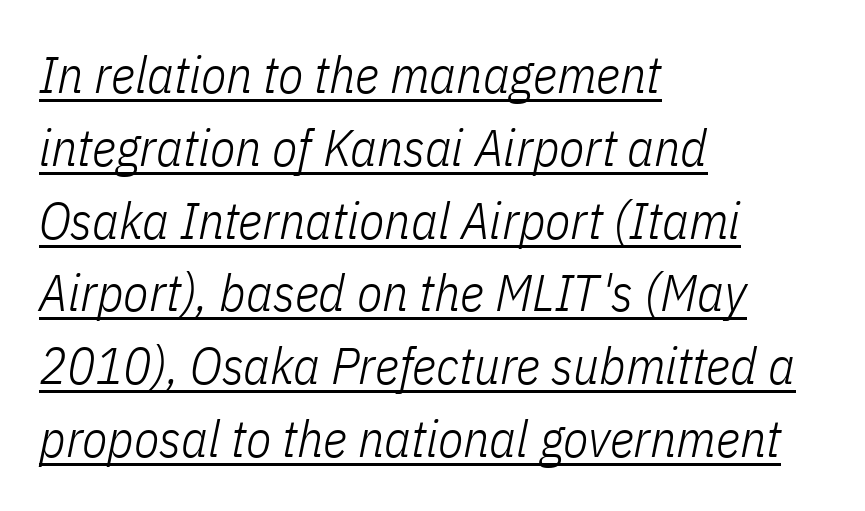
The image shows 52 px light, condensed type, italic (leaning right); set left-aligned, normal line spacing (1.4x), normal letter spacing, underlined; low stroke contrast and a medium x-height.
